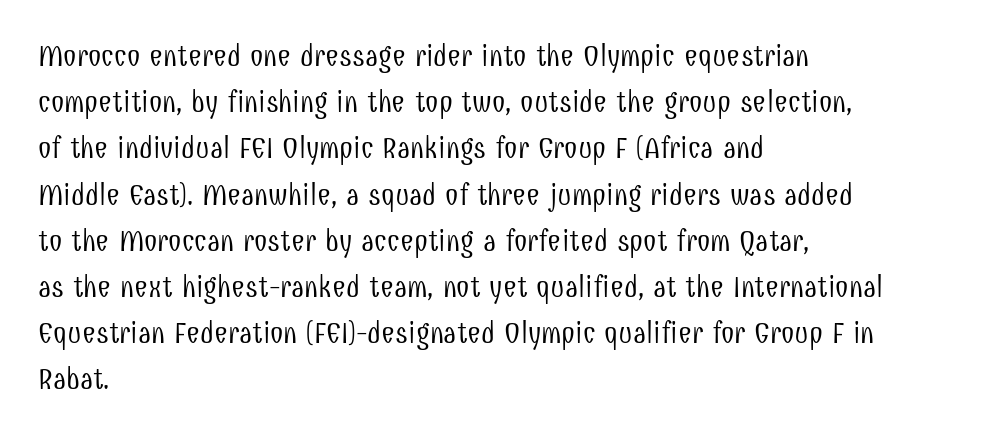
{"serif": "no", "italic": "no", "bold": "no", "weight": "light", "width": "condensed", "stroke_contrast": "low", "x_height": "medium", "monospaced": "no", "underline": "no", "align": "left", "line_spacing": "normal", "line_spacing_ratio": 1.54, "letter_spacing": "normal", "letter_spacing_em": 0.0, "glyph_px": 30}
